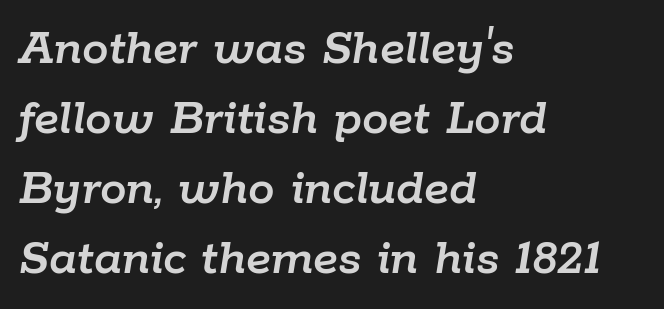
Line starts are locked; line ends wander. The rendering applies a slant to the glyphs. A typesetter would call this proportional, since set widths differ per character. How would I describe the line gaps? Plain and ordinary.
